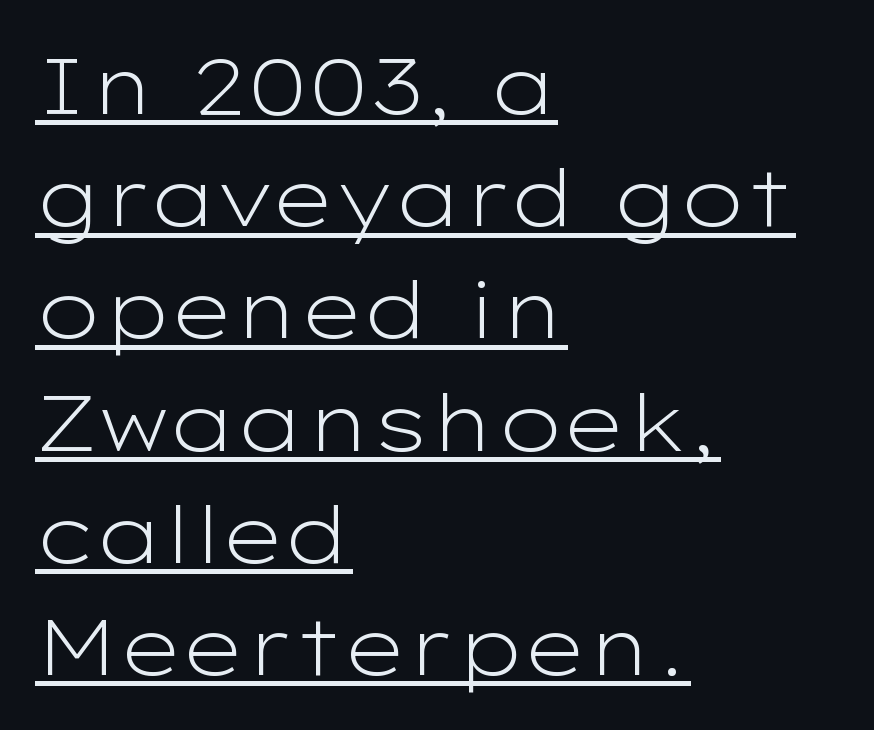
The typesetter has applied underlining to the passage shown. A roman cut, with each character standing at attention. No extra ink here — the face is not bold. Compared with a centered layout, this one pins lines to the left instead. The type family on display is of the sans-serif kind. Between one letter and the next there's only the usual sliver of space.
